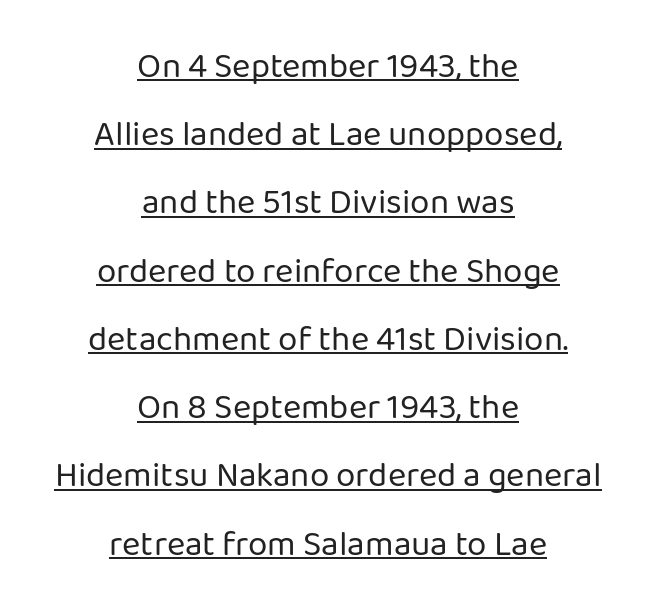
Nope, not italic — everything's standing straight. Character widths vary here, with narrow letters taking less room than wide ones. The line-height multiplier appears high, well above default. Alignment: centered. You could call the tracking neutral — neither tight nor loose.
